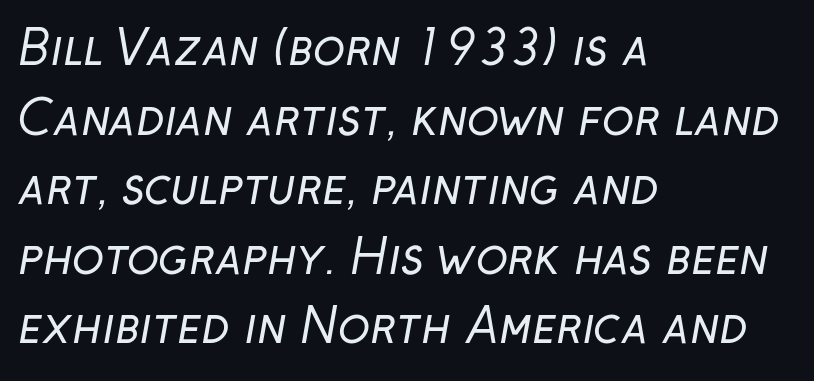
The setting favours the left margin, as ordinary paragraphs usually do. The weight would be labelled regular, book, light, or lighter still. Varying glyph widths throughout — classic text-font behaviour. Honestly, the letter spacing is just normal — you wouldn't notice it.
